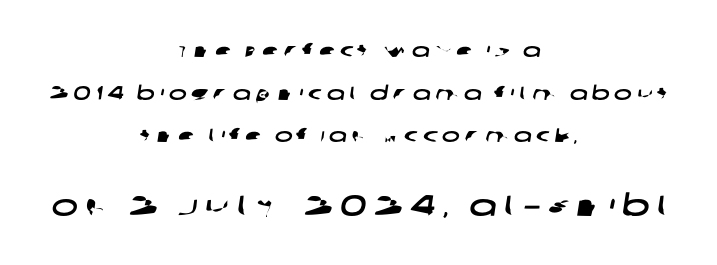
{"serif": "no", "width": "wide", "stroke_contrast": "low", "x_height": "large", "monospaced": "no", "underline": "no", "align": "center", "line_spacing": "loose", "line_spacing_ratio": 2.24, "letter_spacing": "wide", "letter_spacing_em": 0.25, "larger_block": "second", "size_ratio": 1.53, "glyph_px": 29}
